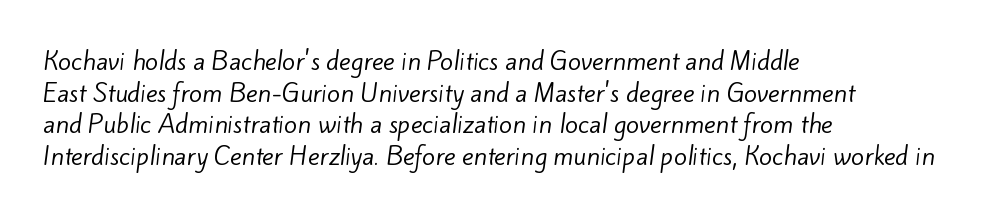
{"bold": "no", "underline": "no", "align": "left", "line_spacing": "normal", "line_spacing_ratio": 1.32, "letter_spacing": "normal", "letter_spacing_em": 0.0, "glyph_px": 24}
